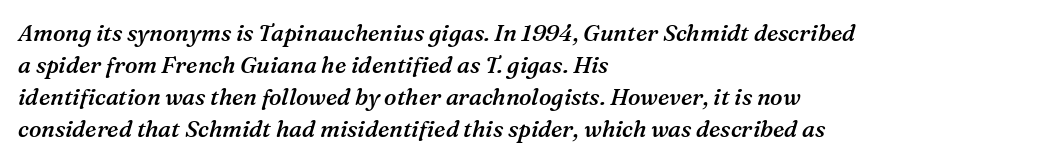
The image shows 23 px text type, italic (leaning right); set left-aligned, normal line spacing (1.39x), normal letter spacing, not underlined.
